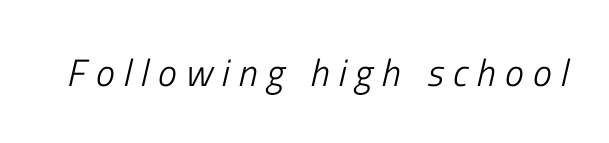
Q: Is the text bold? A: No.
Q: Is the text italic (slanted)? A: Yes, it leans right by about 13 degrees.
Q: Is the text underlined? A: No.
Q: Is the spacing between letters normal or unusually wide? A: Unusually wide.
Q: Width (condensed, normal, or wide)? A: Condensed.
Q: Stroke contrast? A: Low.
Q: x-height? A: Medium.
Q: Monospaced? A: No.
